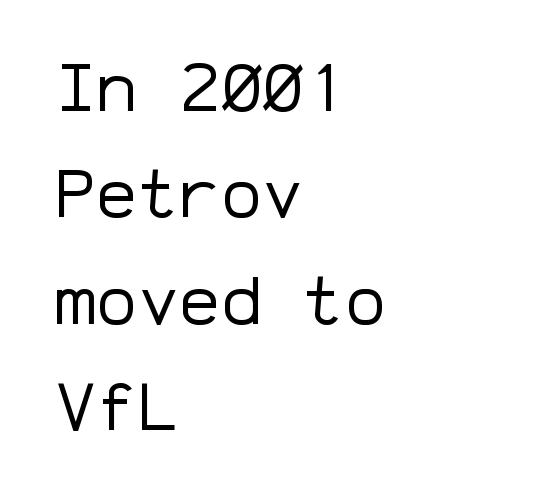
{"serif": "no", "italic": "no", "bold": "no", "weight": "regular", "width": "normal", "stroke_contrast": "low", "x_height": "medium", "monospaced": "yes", "underline": "no", "align": "left", "line_spacing": "normal", "line_spacing_ratio": 1.54, "letter_spacing": "normal", "letter_spacing_em": 0.0, "glyph_px": 69}
